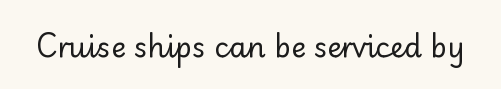
{"serif": "no", "italic": "no", "bold": "no", "weight": "regular", "width": "normal", "stroke_contrast": "low", "x_height": "small", "monospaced": "no", "underline": "no", "letter_spacing": "normal", "letter_spacing_em": 0.0, "glyph_px": 28}
